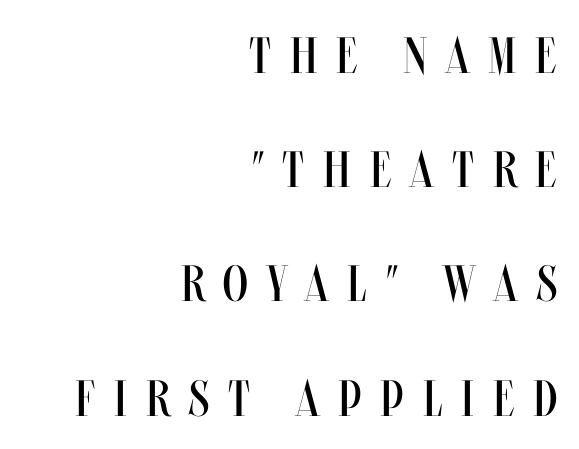
The face used here is proportionally spaced, like ordinary book or web type. Check the space under the baseline: it is left empty. The vertical gap from one line to the next is large. Weight: regular or lighter. Characters remain perfectly vertical along every line.
